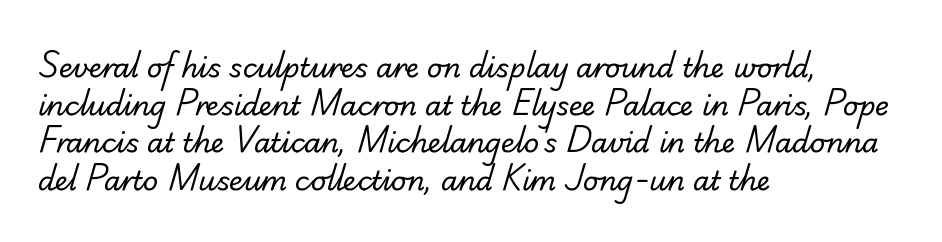
{"bold": "no", "underline": "no", "align": "left", "line_spacing": "normal", "line_spacing_ratio": 1.39, "letter_spacing": "normal", "letter_spacing_em": 0.0, "glyph_px": 27}
